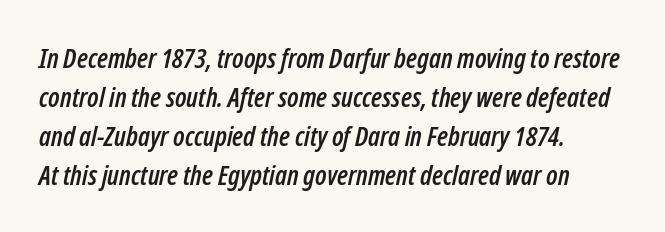
{"italic": "yes", "lean": "right", "slant_degrees": 12, "underline": "no", "align": "left", "line_spacing": "normal", "line_spacing_ratio": 1.44, "letter_spacing": "normal", "letter_spacing_em": 0.0, "glyph_px": 27}
